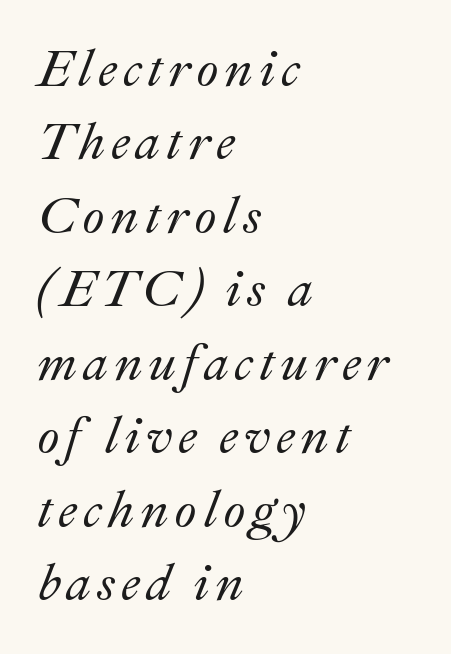
Q: Is the text italic (slanted)? A: Yes, it leans right by about 22 degrees.
Q: Is the text underlined? A: No.
Q: How is the paragraph aligned? A: Left-aligned.
Q: Is the spacing between lines tight, normal or loose? A: Normal.
Q: Width (condensed, normal, or wide)? A: Normal.
Q: Stroke contrast? A: Medium.
Q: x-height? A: Small.
Q: Monospaced? A: No.
